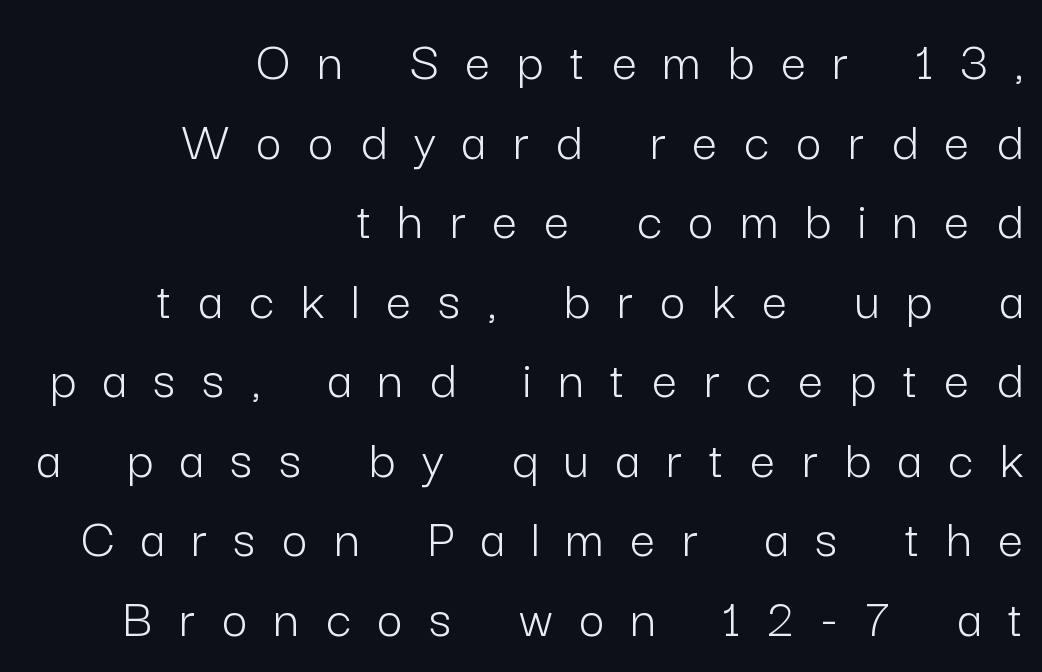
No word sits above an underline. Classification — sans serif. Each new line begins a customary step beneath the previous one. Where is the straight margin? On the right. The horizontal fit of the characters is loose and conspicuously gappy.
